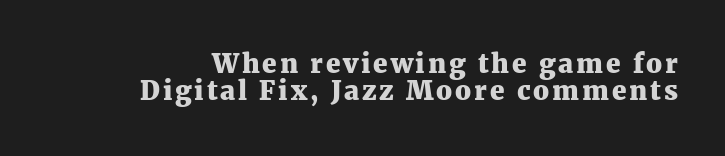
Q: Is the text bold? A: Yes.
Q: Is the text italic (slanted)? A: No, it is upright.
Q: Is the text underlined? A: No.
Q: Is the spacing between lines tight, normal or loose? A: Tight.
